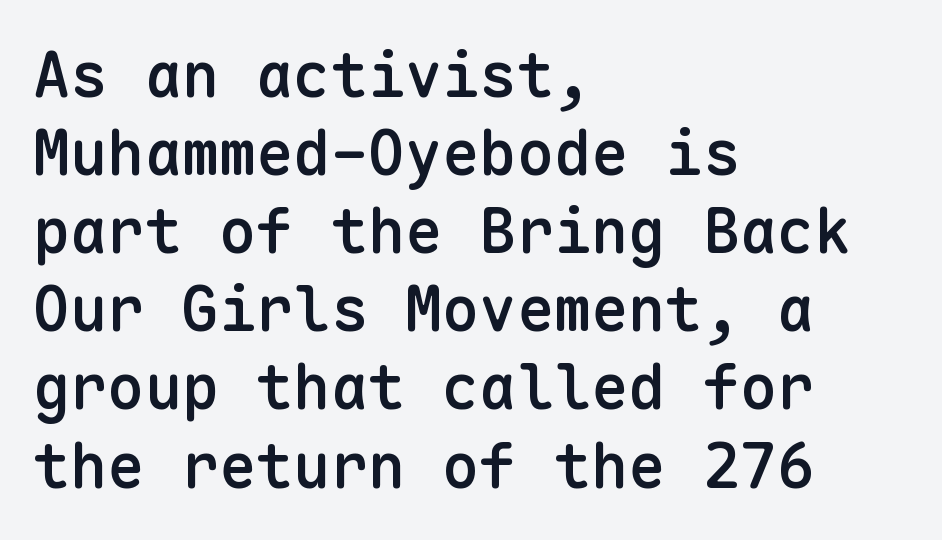
The image shows 62 px semibold sans-serif type, upright, monospaced; set left-aligned, normal line spacing (1.26x), normal letter spacing, not underlined; low stroke contrast and a medium x-height.
